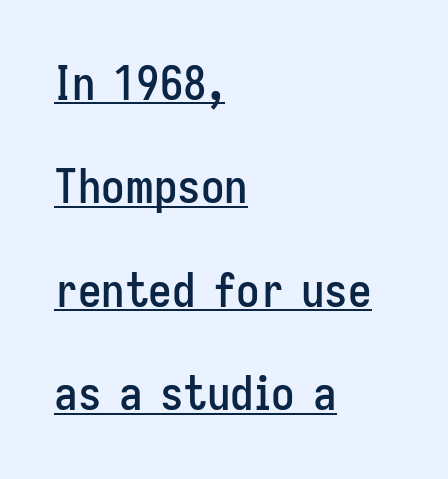
The image shows 47 px condensed sans-serif type, upright; set left-aligned, loose line spacing (2.2x), normal letter spacing, underlined; low stroke contrast and a medium x-height.
